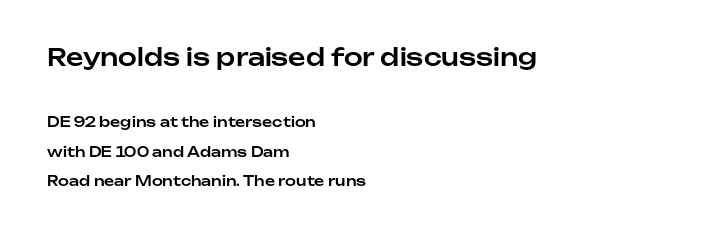
{"italic": "no", "underline": "no", "align": "left", "line_spacing": "loose", "line_spacing_ratio": 2.09, "letter_spacing": "normal", "letter_spacing_em": 0.0, "larger_block": "first", "size_ratio": 1.71, "glyph_px": 24}
